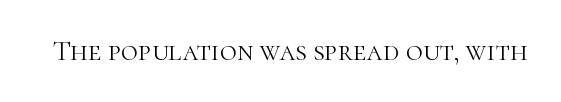
{"serif": "yes", "italic": "no", "bold": "no", "weight": "light", "width": "normal", "stroke_contrast": "high", "x_height": "medium", "monospaced": "no", "underline": "no", "letter_spacing": "normal", "letter_spacing_em": 0.0, "glyph_px": 29}
